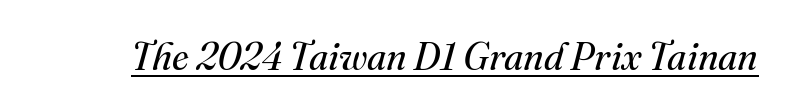
{"serif": "yes", "italic": "yes", "lean": "right", "slant_degrees": 16, "bold": "no", "weight": "regular", "width": "normal", "stroke_contrast": "medium", "x_height": "small", "monospaced": "no", "underline": "yes", "letter_spacing": "normal", "letter_spacing_em": 0.0, "glyph_px": 38}
